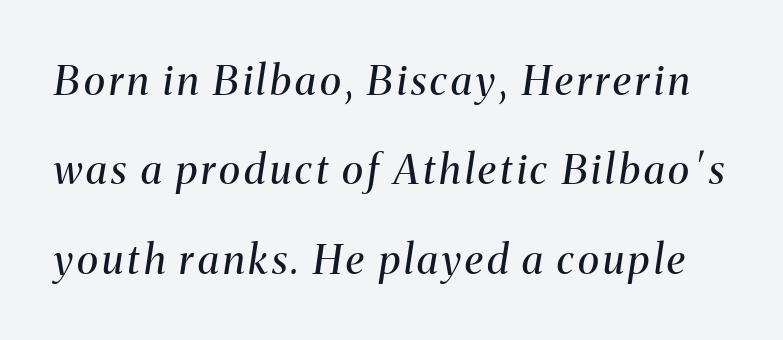
The image shows 41 px regular-weight serif type, italic (leaning right); set loose line spacing (2.18x), not underlined; medium stroke contrast and a medium x-height.
